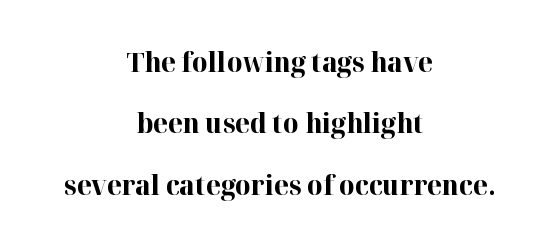
Q: Is the text bold? A: Yes.
Q: Is the text italic (slanted)? A: No, it is upright.
Q: Is the text underlined? A: No.
Q: How is the paragraph aligned? A: Centered.
Q: Is the spacing between letters normal or unusually wide? A: Normal.
Q: Is the spacing between lines tight, normal or loose? A: Loose.
